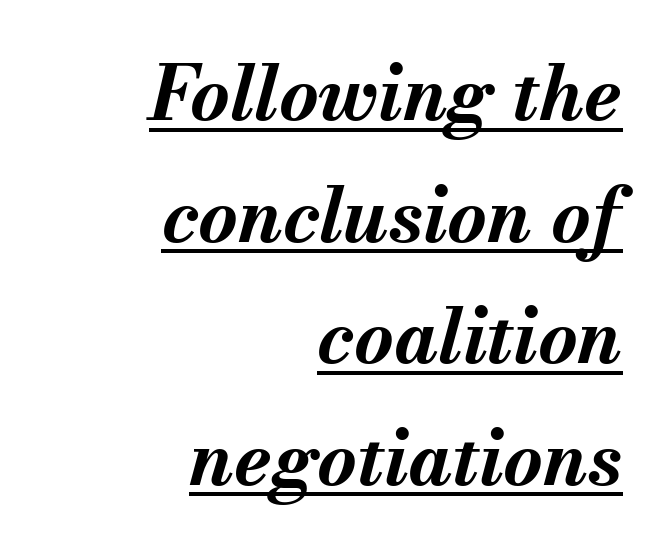
The image shows 76 px bold type, italic (leaning right); set right-aligned, normal line spacing (1.6x), normal letter spacing, underlined; medium stroke contrast and a small x-height.
